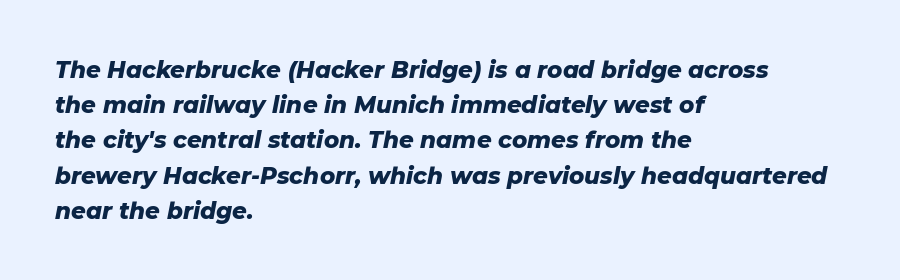
Q: Is the text bold? A: Yes.
Q: Is the text italic (slanted)? A: Yes, it leans right by about 11 degrees.
Q: Is the text underlined? A: No.
Q: How is the paragraph aligned? A: Left-aligned.
Q: Is the spacing between letters normal or unusually wide? A: Normal.
Q: Is the spacing between lines tight, normal or loose? A: Normal.
